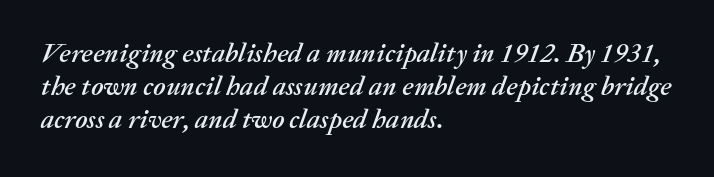
{"italic": "yes", "lean": "right", "slant_degrees": 20, "underline": "no", "align": "left", "line_spacing_ratio": 1.23, "letter_spacing": "normal", "letter_spacing_em": 0.0, "glyph_px": 27}
